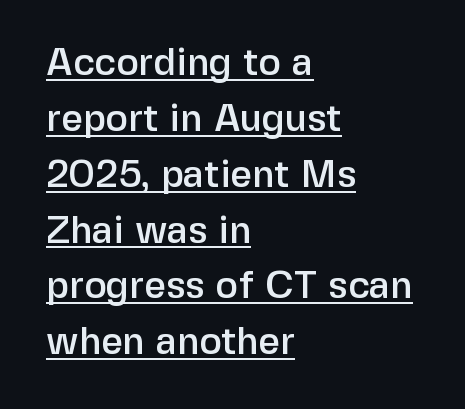
The image shows 38 px sans-serif type, upright; set left-aligned, normal line spacing (1.47x), normal letter spacing, underlined; low stroke contrast and a medium x-height.
